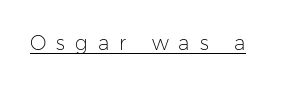
{"italic": "no", "bold": "no", "underline": "yes", "letter_spacing": "wide", "letter_spacing_em": 0.5, "glyph_px": 20}
